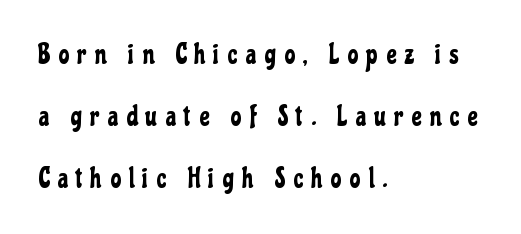
Q: Is the text italic (slanted)? A: No, it is upright.
Q: Is the text underlined? A: No.
Q: How is the paragraph aligned? A: Left-aligned.
Q: Is the spacing between letters normal or unusually wide? A: Unusually wide.
Q: Is the spacing between lines tight, normal or loose? A: Loose.
